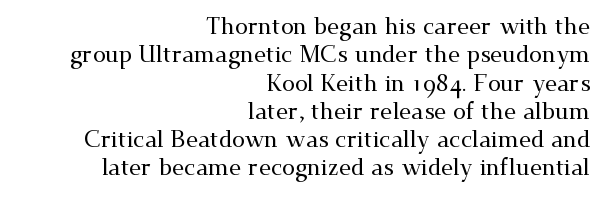
{"italic": "no", "underline": "no", "align": "right", "line_spacing_ratio": 1.23, "letter_spacing": "normal", "letter_spacing_em": 0.0, "glyph_px": 23}
